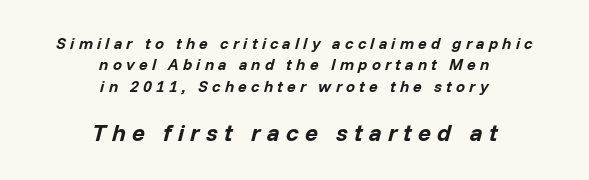
Q: Is the text bold? A: Yes.
Q: Is the text italic (slanted)? A: Yes, it leans right by about 14 degrees.
Q: Is the text underlined? A: No.
Q: How is the paragraph aligned? A: Centered.
Q: Is the spacing between letters normal or unusually wide? A: Unusually wide.
Q: Is the spacing between lines tight, normal or loose? A: Normal.
Q: Which block of text is set in a larger size, the first (top) or the second (bottom)? A: The second (bottom) one.
